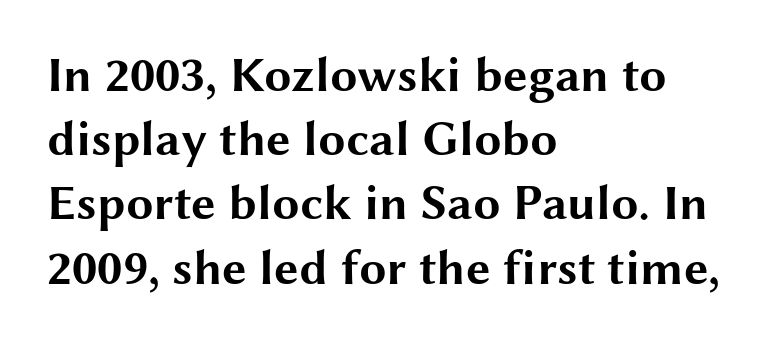
The image shows 49 px bold, wide sans-serif type, upright; set left-aligned, normal line spacing (1.31x), normal letter spacing, not underlined; medium stroke contrast and a medium x-height.
